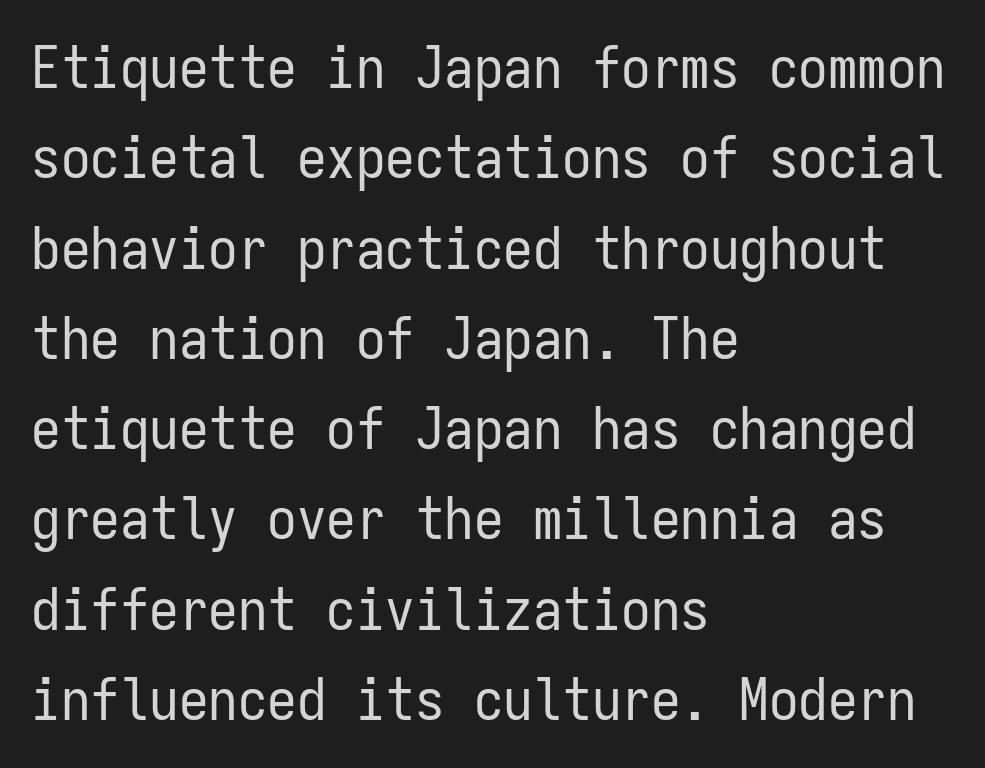
Stroke mass is kept to a normal reading level or below. Only glyphs here, with clear space below each row. Regarding serifs, this sample does without them. Every row of glyphs begins at an identical x-position on the left. Reading down the column, the eye jumps a familiar distance to each next line.
